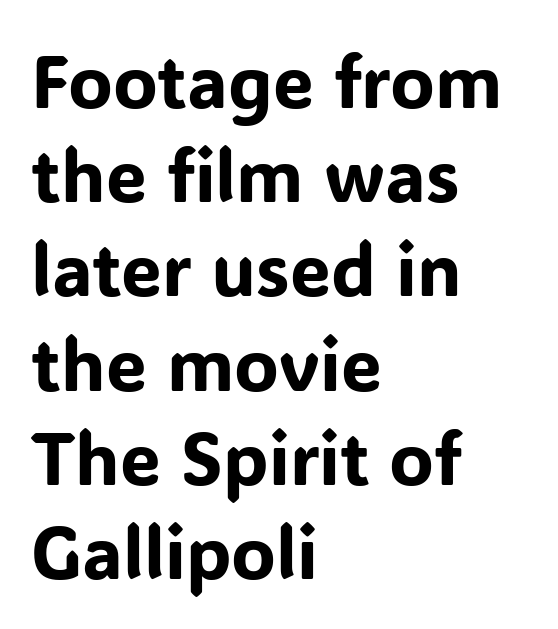
The type family on display is of the sans-serif kind. The letterforms sit shoulder to shoulder at normal distance. The block of text has a typical density, with ordinary space between rows. This is roman type, the default non-slanted kind. Character widths vary here, with narrow letters taking less room than wide ones.
